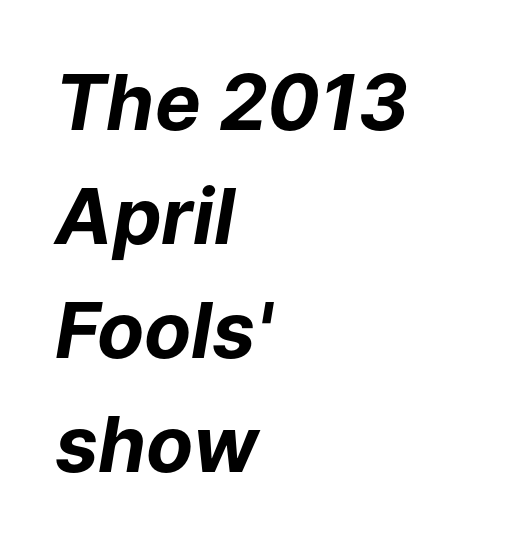
Q: Is the text bold? A: Yes.
Q: Is the text italic (slanted)? A: Yes, it leans right by about 9 degrees.
Q: Is the text underlined? A: No.
Q: How is the paragraph aligned? A: Left-aligned.
Q: Is the spacing between letters normal or unusually wide? A: Normal.
Q: Is the spacing between lines tight, normal or loose? A: Normal.
Q: Width (condensed, normal, or wide)? A: Normal.
Q: Stroke contrast? A: Low.
Q: x-height? A: Medium.
Q: Monospaced? A: No.
